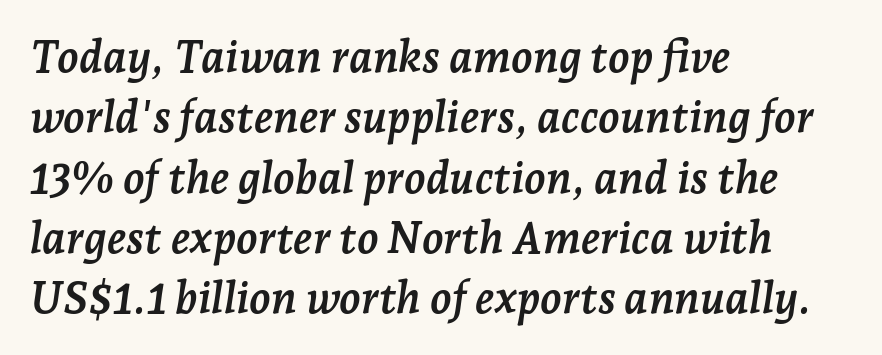
Every letter is thick-stroked: bold, no question. Quick note: underline off. Tracking value appears to be zero — textbook default spacing. Regarding leading, the lines here are spaced in the standard way.
